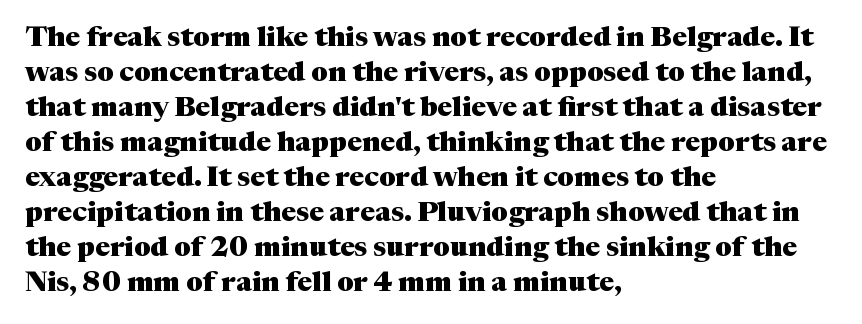
Q: Is the text bold? A: Yes.
Q: Is the text italic (slanted)? A: No, it is upright.
Q: Is the typeface a serif or a sans-serif typeface? A: Serif.
Q: Is the text underlined? A: No.
Q: How is the paragraph aligned? A: Left-aligned.
Q: Is the spacing between letters normal or unusually wide? A: Normal.
Q: Is the spacing between lines tight, normal or loose? A: Normal.
Q: Width (condensed, normal, or wide)? A: Normal.
Q: Stroke contrast? A: Medium.
Q: x-height? A: Medium.
Q: Monospaced? A: No.
